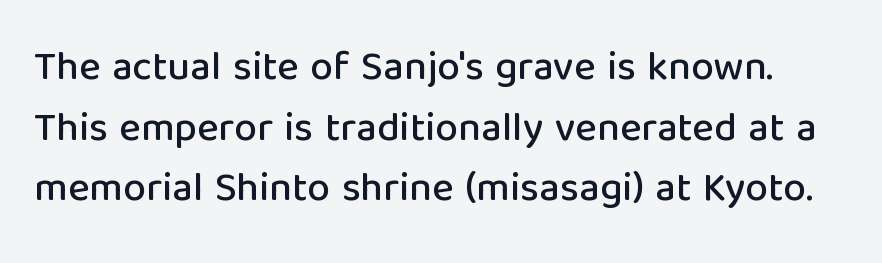
Look at the bottom of the vertical strokes: they stop flat, with no serifs. Every character sits straight up, as roman type does. Successive baselines arrive at the customary interval. The rendering uses natural spacing where letterforms have individual widths. The letterforms sit shoulder to shoulder at normal distance. No word sits above an underline.
